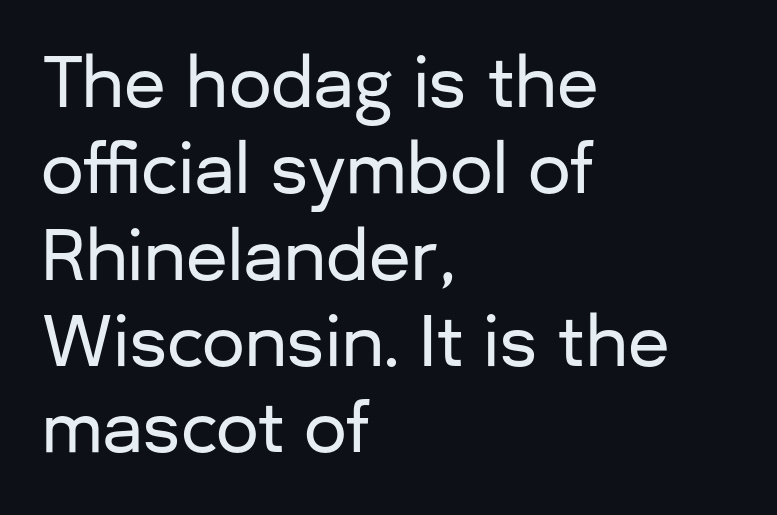
Q: Is the text italic (slanted)? A: No, it is upright.
Q: Is the typeface a serif or a sans-serif typeface? A: Sans-serif.
Q: Is the text underlined? A: No.
Q: How is the paragraph aligned? A: Left-aligned.
Q: Is the spacing between letters normal or unusually wide? A: Normal.
Q: Is the spacing between lines tight, normal or loose? A: Normal.
Q: Width (condensed, normal, or wide)? A: Normal.
Q: Stroke contrast? A: Low.
Q: x-height? A: Medium.
Q: Monospaced? A: No.
